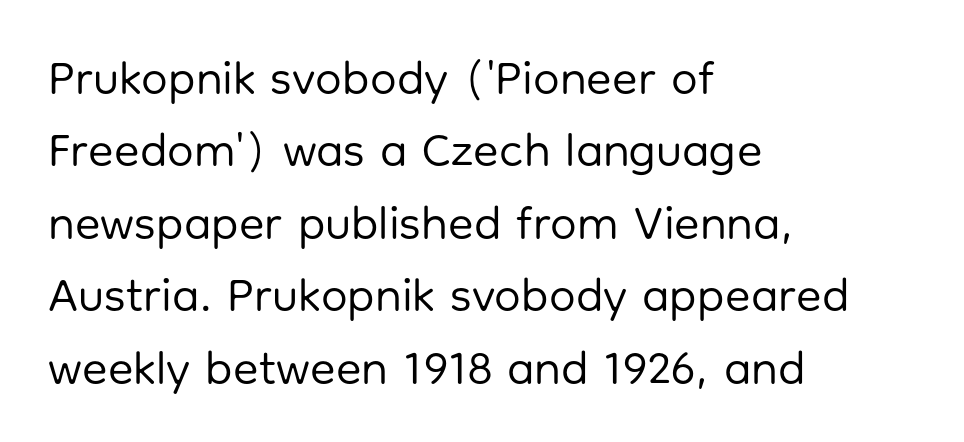
{"serif": "no", "italic": "no", "bold": "no", "weight": "regular", "width": "normal", "stroke_contrast": "low", "x_height": "medium", "monospaced": "no", "underline": "no", "align": "left", "line_spacing": "normal", "line_spacing_ratio": 1.54, "letter_spacing": "normal", "letter_spacing_em": 0.0, "glyph_px": 47}
